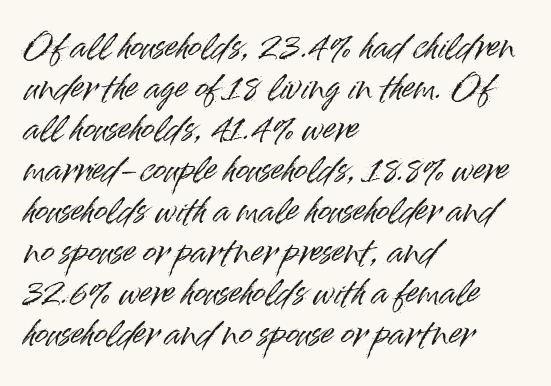
The image shows 32 px sans-serif type; set left-aligned, normal line spacing (1.28x), normal letter spacing, not underlined; high stroke contrast and a small x-height.
